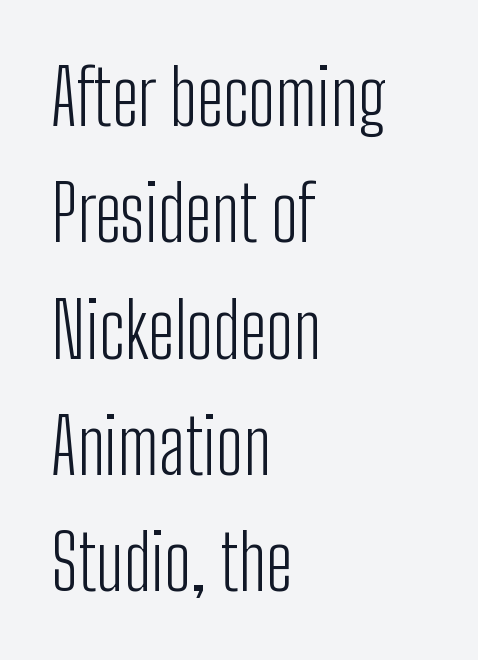
The image shows 76 px light, condensed sans-serif type, upright; set left-aligned, normal line spacing (1.53x), normal letter spacing, not underlined; low stroke contrast and a medium x-height.
